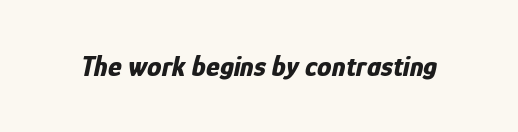
Q: Is the text bold? A: Yes.
Q: Is the text italic (slanted)? A: Yes, it leans right by about 12 degrees.
Q: Is the text underlined? A: No.
Q: Is the spacing between letters normal or unusually wide? A: Normal.
Q: Width (condensed, normal, or wide)? A: Condensed.
Q: Stroke contrast? A: Low.
Q: x-height? A: Medium.
Q: Monospaced? A: No.
